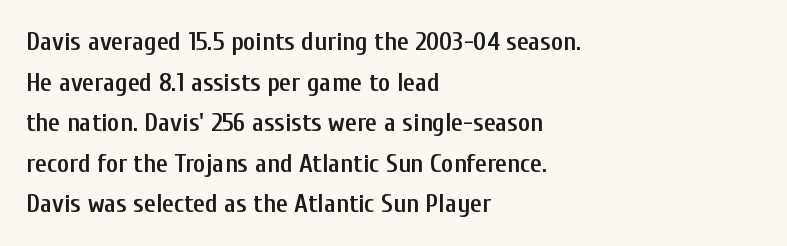
Q: Is the text bold? A: Semi-bold.
Q: Is the text italic (slanted)? A: No, it is upright.
Q: Is the text underlined? A: No.
Q: How is the paragraph aligned? A: Left-aligned.
Q: Is the spacing between letters normal or unusually wide? A: Normal.
Q: Is the spacing between lines tight, normal or loose? A: Normal.
